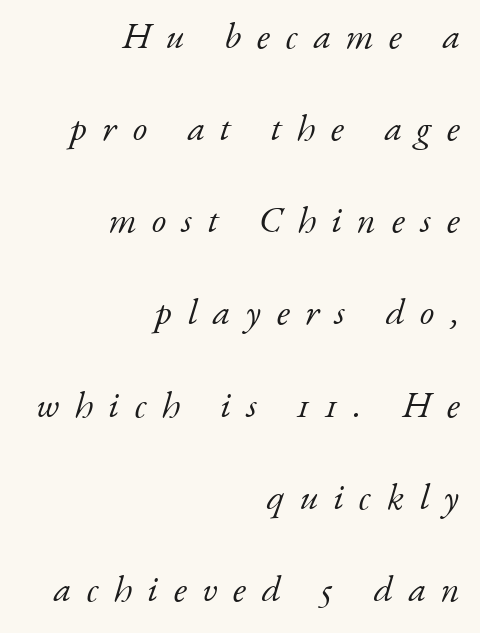
The image shows 37 px light serif type, italic (leaning right); set right-aligned, loose line spacing (2.49x), unusually wide letter spacing (+0.42 em), not underlined; low stroke contrast and a small x-height.
